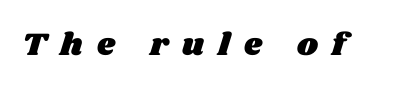
{"width": "wide", "stroke_contrast": "medium", "x_height": "large", "monospaced": "no", "underline": "no", "letter_spacing": "wide", "letter_spacing_em": 0.44, "glyph_px": 32}
